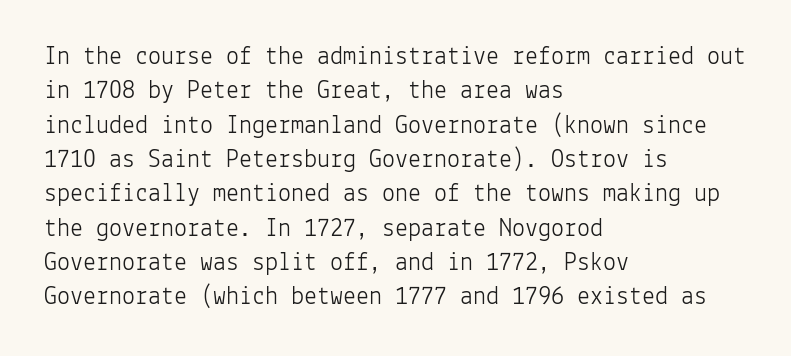
The image shows 26 px text type, upright; set left-aligned, normal line spacing (1.32x), normal letter spacing, not underlined.
